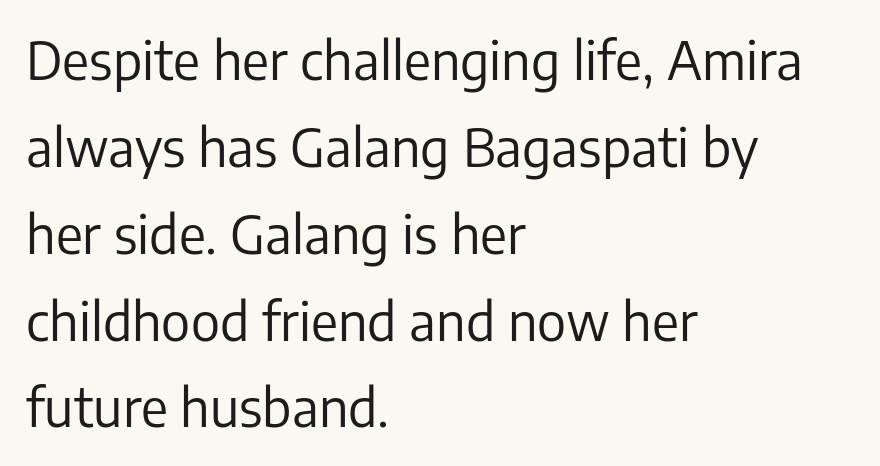
{"serif": "no", "italic": "no", "bold": "no", "weight": "regular", "width": "normal", "stroke_contrast": "low", "x_height": "medium", "monospaced": "no", "underline": "no", "align": "left", "line_spacing": "normal", "line_spacing_ratio": 1.67, "letter_spacing": "normal", "letter_spacing_em": 0.0, "glyph_px": 52}
